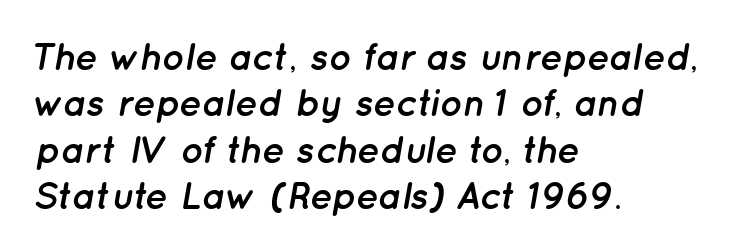
The paragraph shown leans on its left margin. Each word holds together tightly as a unit, with standard inter-letter gaps. Character widths vary here, with narrow letters taking less room than wide ones. Type without underlining. The characters look thick and weighty, a clear bold. The passage shown leans; its letterforms are oblique.
